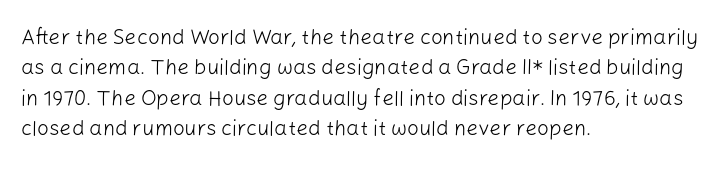
The image shows 21 px text type, upright; set left-aligned, normal line spacing (1.45x), normal letter spacing, not underlined.
